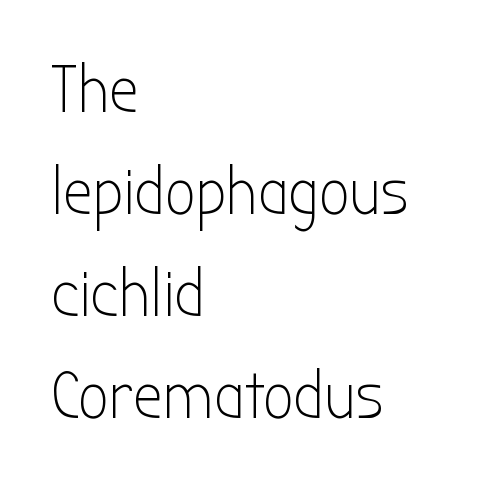
{"serif": "no", "italic": "no", "bold": "no", "weight": "light", "width": "condensed", "stroke_contrast": "low", "x_height": "medium", "monospaced": "no", "underline": "no", "align": "left", "line_spacing": "normal", "line_spacing_ratio": 1.52, "letter_spacing": "normal", "letter_spacing_em": 0.0, "glyph_px": 67}
